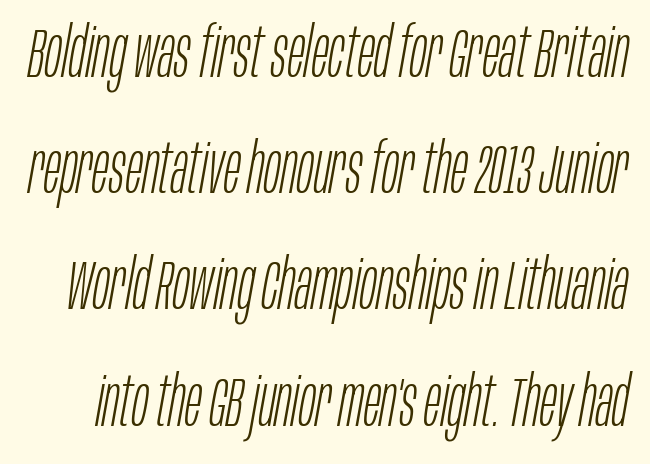
{"italic": "yes", "lean": "right", "slant_degrees": 10, "bold": "no", "weight": "light", "width": "condensed", "stroke_contrast": "low", "x_height": "large", "monospaced": "no", "underline": "no", "line_spacing": "normal", "line_spacing_ratio": 1.66, "letter_spacing": "normal", "letter_spacing_em": 0.0, "glyph_px": 70}
